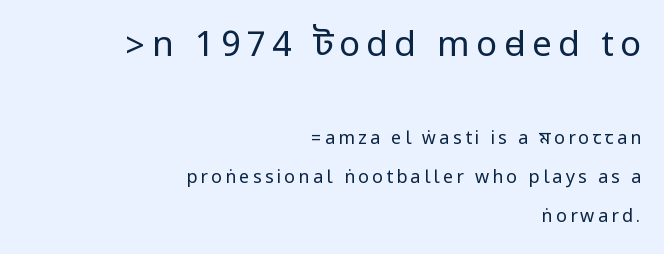
Interline gaps are noticeably wide in this sample. Font category for this specimen: sans-serif. Ordinary non-slanted type is in use. Descenders hang freely into open space. Of the two passages, the one on top uses the larger point size.
